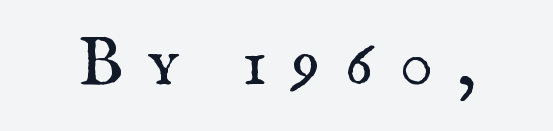
The image shows 69 px regular-weight serif type, upright; set unusually wide letter spacing (+0.35 em), not underlined; medium stroke contrast and a small x-height.
